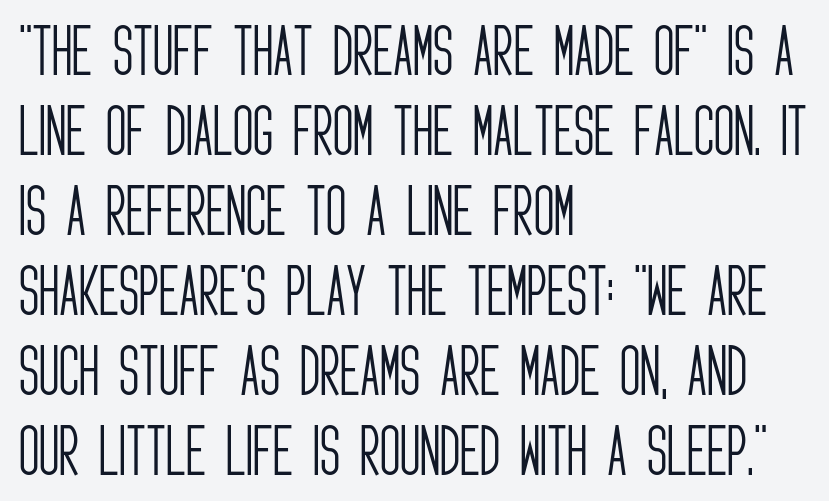
The image shows 56 px light, condensed sans-serif type, upright; set left-aligned, normal line spacing (1.43x), normal letter spacing, not underlined; low stroke contrast and a large x-height.
